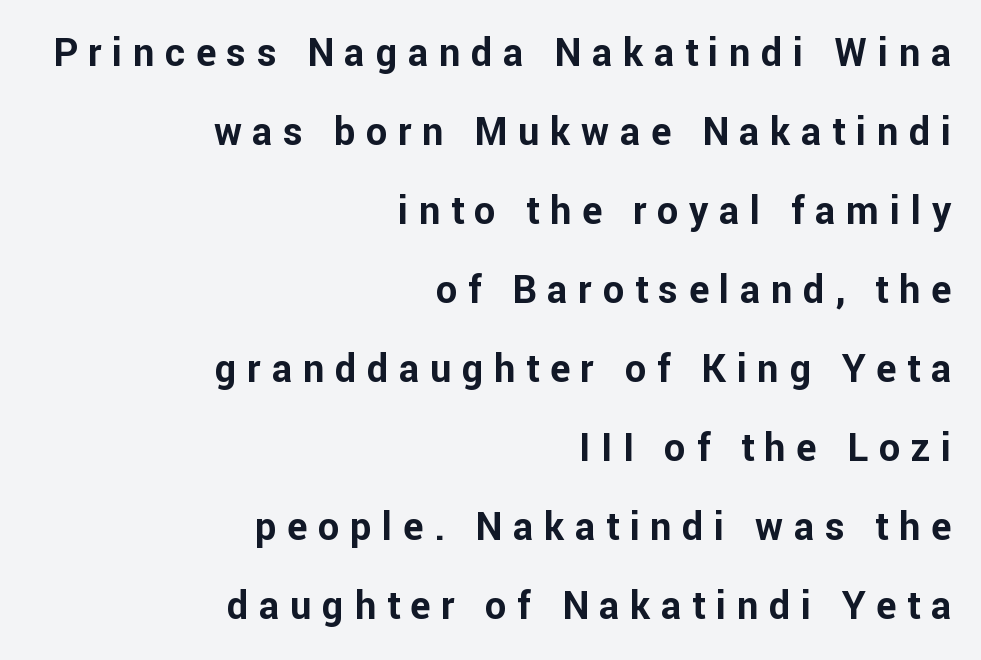
A clean baseline with only descenders dipping below it. There is plenty of visible air inserted between adjacent glyphs. A flush-right, rag-left setting is used for this passage. Varying glyph widths throughout — classic text-font behaviour. Heft: maximum for text — a bold.
